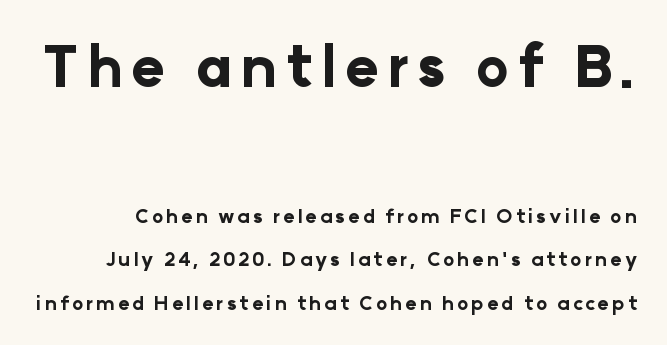
{"serif": "no", "italic": "no", "bold": "yes", "weight": "bold", "width": "normal", "stroke_contrast": "low", "x_height": "medium", "monospaced": "no", "underline": "no", "line_spacing": "loose", "line_spacing_ratio": 2.3, "larger_block": "first", "size_ratio": 2.95, "glyph_px": 56}
